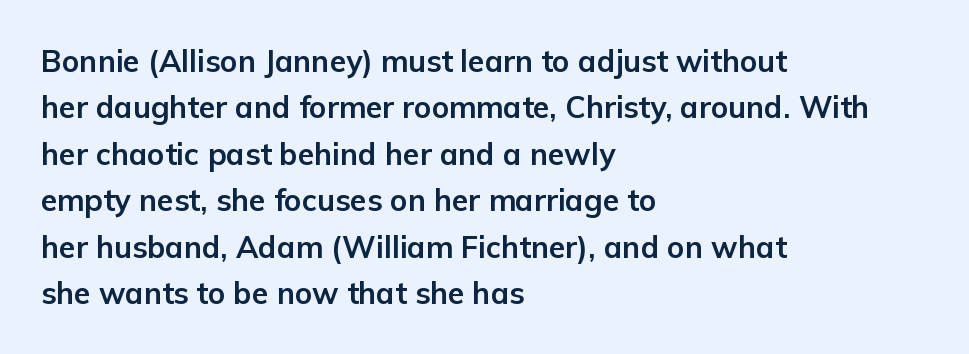
The image shows 30 px bold sans-serif type, upright; set left-aligned, normal line spacing (1.55x), normal letter spacing, not underlined; low stroke contrast and a medium x-height.
